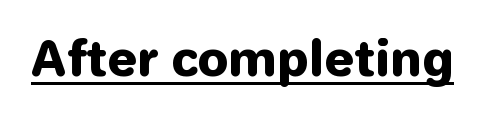
Glance below the letters and you will spot a drawn line. Observe the absence of serifs on each vertical stroke in this sample. A full-strength bold gives these letters their thick strokes. The passage shown is typed in a proportional face where columns would drift. The letters stand straight up with perfectly vertical stems.
